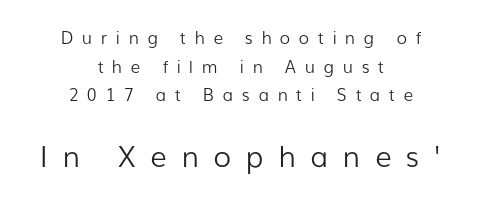
The image shows 29 px light sans-serif type, upright; set centered, normal line spacing (1.68x), unusually wide letter spacing (+0.5 em), not underlined; the second (bottom) block is 1.71x larger; low stroke contrast and a medium x-height.
